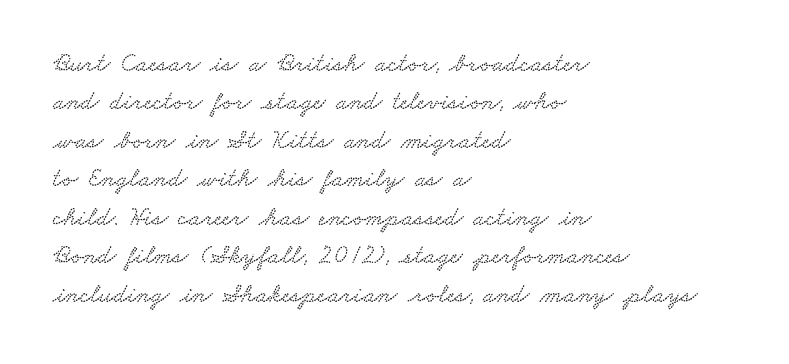
The image shows 26 px text type; set left-aligned, normal line spacing (1.48x), normal letter spacing, not underlined.
